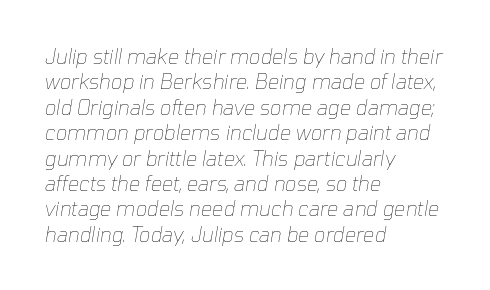
Q: Is the text bold? A: No.
Q: Is the text italic (slanted)? A: Yes, it leans right by about 10 degrees.
Q: Is the text underlined? A: No.
Q: How is the paragraph aligned? A: Left-aligned.
Q: Is the spacing between letters normal or unusually wide? A: Normal.
Q: Is the spacing between lines tight, normal or loose? A: Normal.
